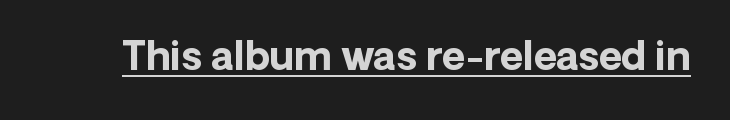
Q: Is the text bold? A: Yes.
Q: Is the text italic (slanted)? A: No, it is upright.
Q: Is the typeface a serif or a sans-serif typeface? A: Sans-serif.
Q: Is the text underlined? A: Yes.
Q: Is the spacing between letters normal or unusually wide? A: Normal.
Q: Width (condensed, normal, or wide)? A: Normal.
Q: Stroke contrast? A: Low.
Q: x-height? A: Medium.
Q: Monospaced? A: No.
